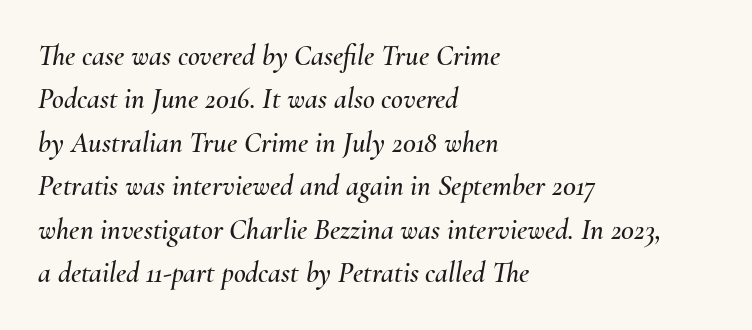
Q: Is the text italic (slanted)? A: Yes, it leans right by about 10 degrees.
Q: Is the text underlined? A: No.
Q: How is the paragraph aligned? A: Left-aligned.
Q: Is the spacing between letters normal or unusually wide? A: Normal.
Q: Is the spacing between lines tight, normal or loose? A: Normal.
Q: Width (condensed, normal, or wide)? A: Normal.
Q: Stroke contrast? A: Medium.
Q: x-height? A: Small.
Q: Monospaced? A: No.
